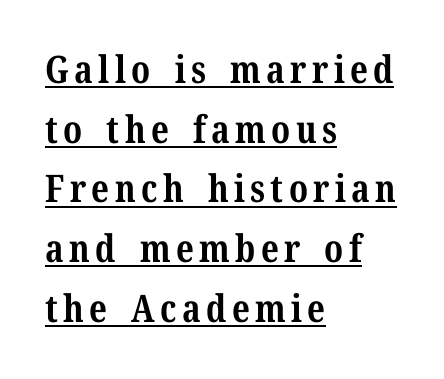
{"serif": "yes", "italic": "no", "bold": "yes", "weight": "bold", "width": "normal", "stroke_contrast": "medium", "x_height": "medium", "monospaced": "no", "underline": "yes", "align": "left", "line_spacing": "normal", "line_spacing_ratio": 1.57, "glyph_px": 38}
